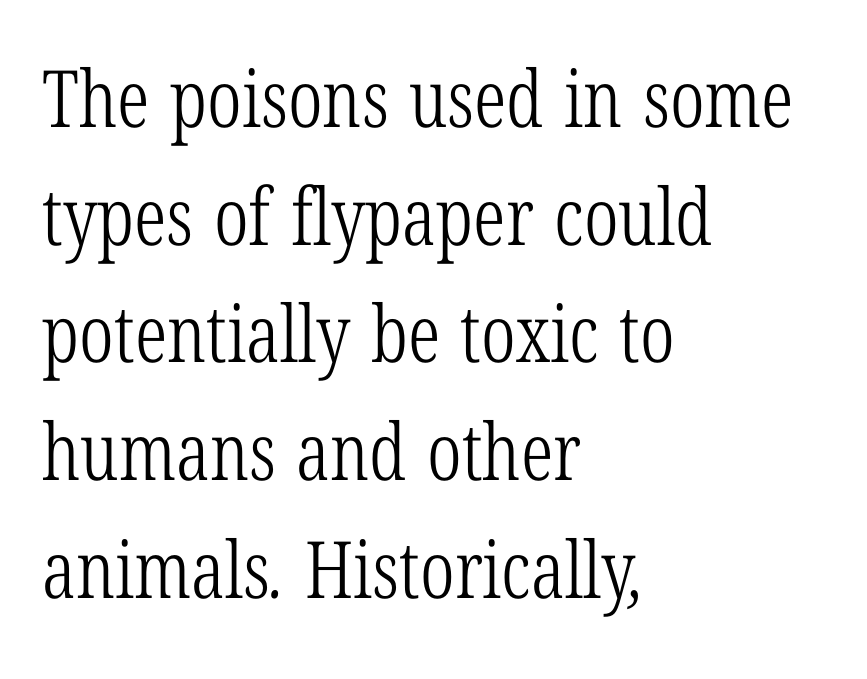
The image shows 79 px light, condensed serif type; set left-aligned, normal line spacing (1.49x), normal letter spacing, not underlined; low stroke contrast and a medium x-height.
